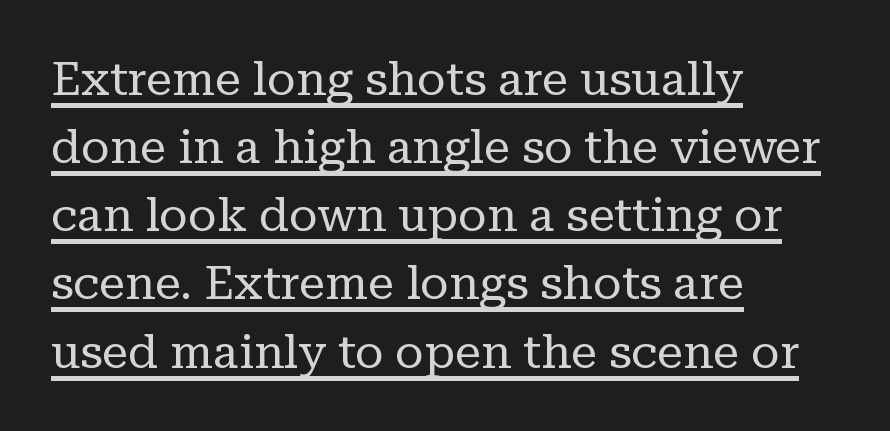
Words appear dense and cohesive because spacing is normal. The ragged edge is on the right, which tells us the setting is flush left. Is this a sans? No — the strokes have serifs. Glance below the letters and you will spot a drawn line. No letter is thick-stroked: the sample isn't bold. Does the lettering tilt? It doesn't — this is upright.
